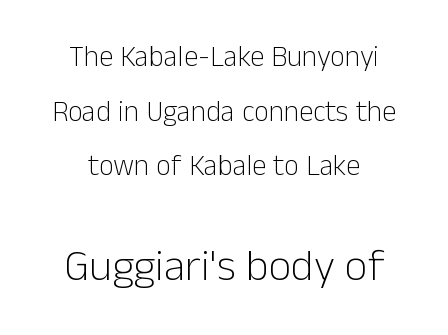
The image shows 44 px light sans-serif type, upright; set centered, line spacing 1.88x, normal letter spacing, not underlined; the second (bottom) block is 1.52x larger; low stroke contrast and a medium x-height.
